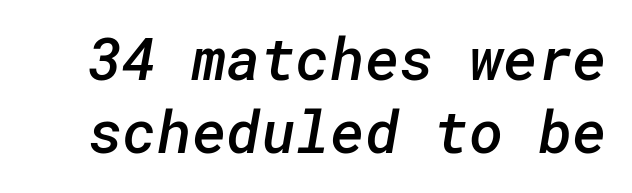
{"serif": "no", "bold": "semi", "weight": "semibold", "width": "normal", "stroke_contrast": "low", "x_height": "medium", "underline": "no", "line_spacing_ratio": 1.23, "letter_spacing": "normal", "letter_spacing_em": 0.0, "glyph_px": 59}
